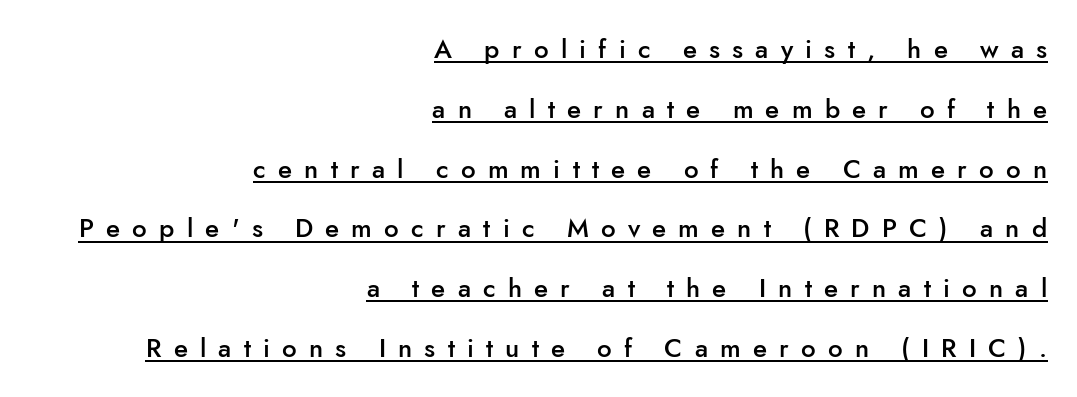
The image shows 26 px text type, upright; set right-aligned, loose line spacing (2.3x), unusually wide letter spacing (+0.47 em), underlined.
